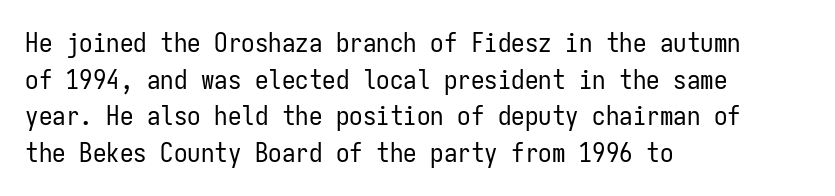
The image shows 27 px text type, upright; set left-aligned, normal line spacing (1.36x), normal letter spacing, not underlined.
